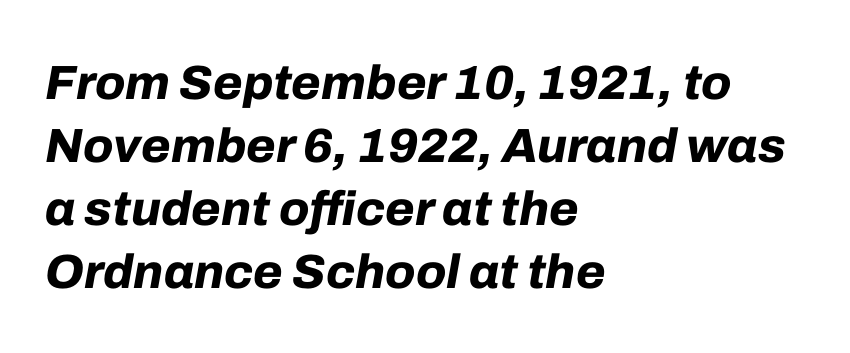
Anything drawn beneath the words? Only blank space. Do the characters align in a grid? No, the font is proportional. Every letter is thick-stroked: bold, no question. Compared with ordinary roman type, these characters are visibly tilted. Honestly, the row spacing looks completely unremarkable.
